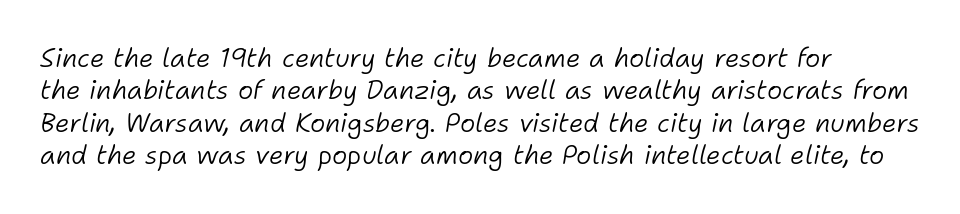
Q: Is the text bold? A: No.
Q: Is the text italic (slanted)? A: Yes, it leans right by about 11 degrees.
Q: Is the text underlined? A: No.
Q: Is the spacing between letters normal or unusually wide? A: Normal.
Q: Is the spacing between lines tight, normal or loose? A: Normal.
